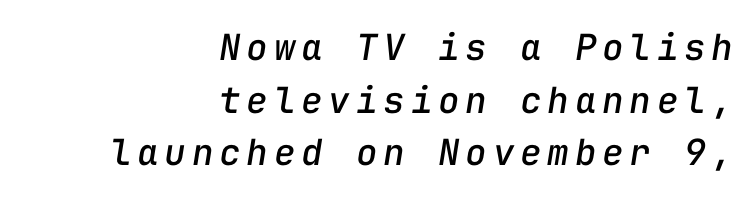
{"italic": "yes", "lean": "right", "slant_degrees": 9, "width": "normal", "stroke_contrast": "low", "x_height": "medium", "monospaced": "yes", "underline": "no", "align": "right", "line_spacing": "normal", "line_spacing_ratio": 1.46, "glyph_px": 36}
